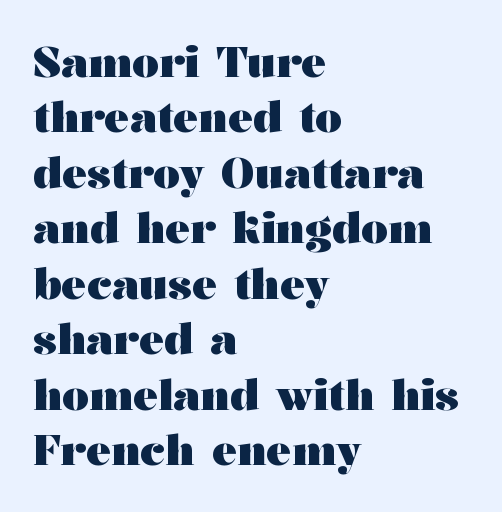
{"serif": "yes", "italic": "no", "bold": "yes", "weight": "heavy", "width": "wide", "stroke_contrast": "medium", "x_height": "medium", "monospaced": "no", "underline": "no", "align": "left", "line_spacing": "normal", "line_spacing_ratio": 1.32, "letter_spacing": "normal", "letter_spacing_em": 0.0, "glyph_px": 42}
